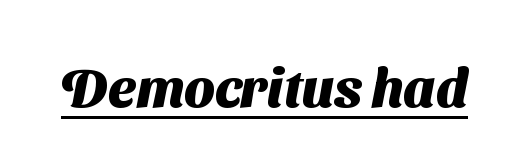
{"serif": "no", "bold": "yes", "weight": "heavy", "width": "normal", "stroke_contrast": "medium", "x_height": "medium", "monospaced": "no", "underline": "yes", "letter_spacing": "normal", "letter_spacing_em": 0.0, "glyph_px": 54}
